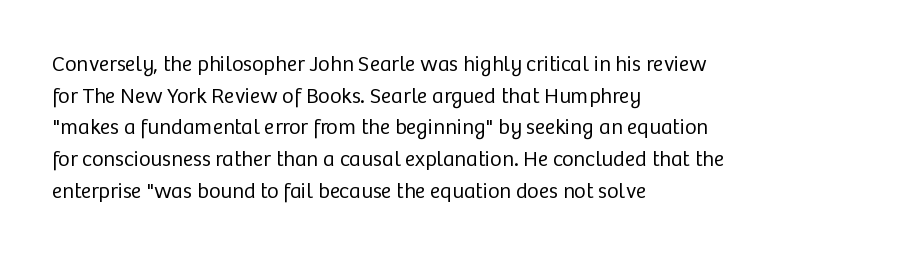
Ordinary non-slanted type is in use. Whoever set this chose a conventional vertical rhythm. Nothing unusual about the tracking: characters are spaced as the font intends. Every row of glyphs begins at an identical x-position on the left.
